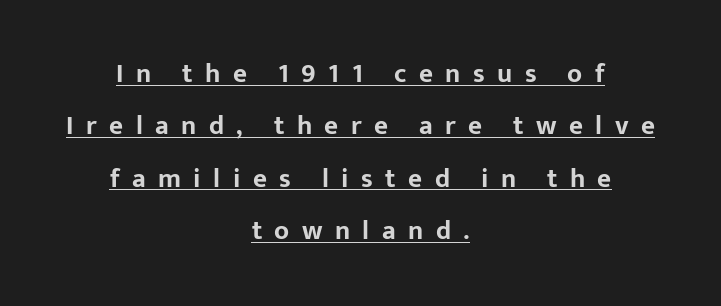
The image shows 27 px bold type, upright; set centered, loose line spacing (1.94x), unusually wide letter spacing (+0.46 em), underlined.
